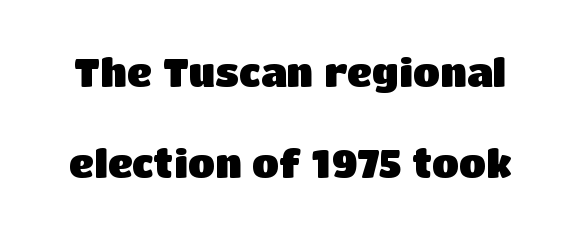
Q: Is the text bold? A: Yes.
Q: Is the text italic (slanted)? A: No, it is upright.
Q: Is the typeface a serif or a sans-serif typeface? A: Sans-serif.
Q: Is the text underlined? A: No.
Q: Is the spacing between letters normal or unusually wide? A: Normal.
Q: Is the spacing between lines tight, normal or loose? A: Loose.
Q: Width (condensed, normal, or wide)? A: Normal.
Q: Stroke contrast? A: Low.
Q: x-height? A: Large.
Q: Monospaced? A: No.
